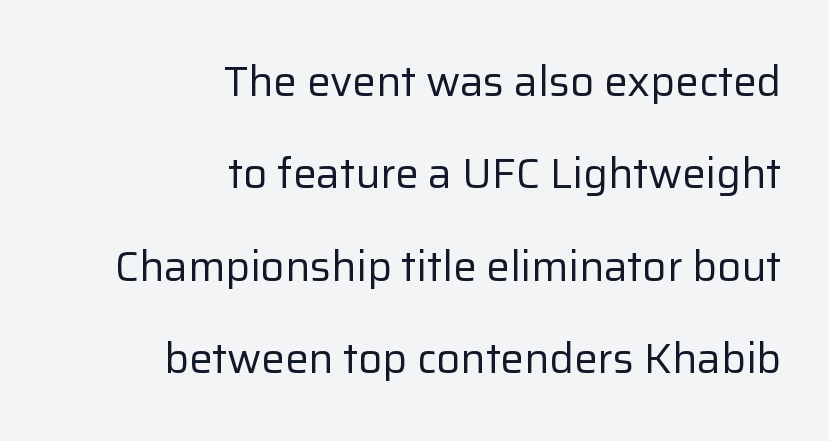
{"serif": "no", "italic": "no", "bold": "no", "weight": "regular", "width": "normal", "stroke_contrast": "low", "x_height": "medium", "monospaced": "no", "underline": "no", "align": "right", "line_spacing": "loose", "line_spacing_ratio": 2.2, "letter_spacing": "normal", "letter_spacing_em": 0.0, "glyph_px": 42}
